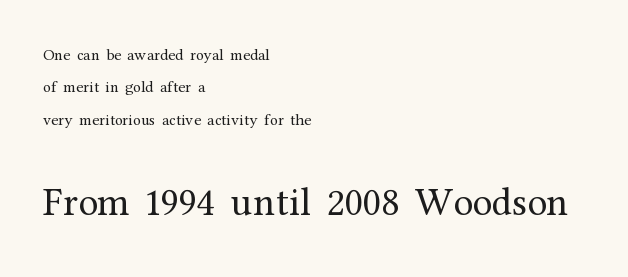
The image shows 40 px regular-weight serif type, upright; set left-aligned, loose line spacing (2.03x), normal letter spacing, not underlined; the second (bottom) block is 2.5x larger; medium stroke contrast and a medium x-height.
